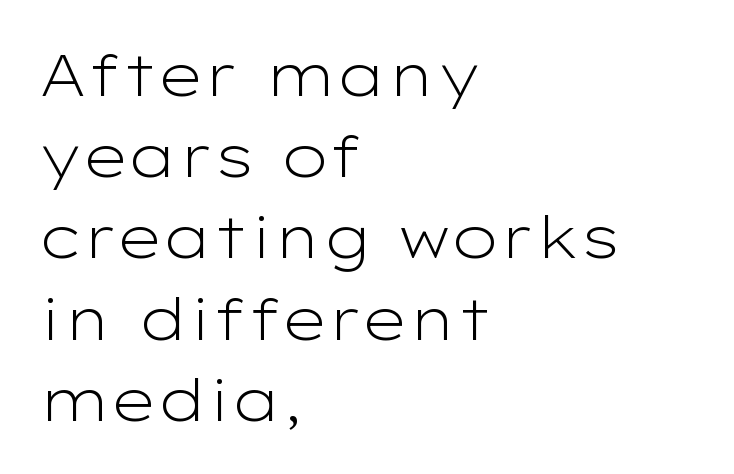
The image shows 58 px light, wide sans-serif type, upright; set left-aligned, normal line spacing (1.4x), normal letter spacing, not underlined; low stroke contrast and a medium x-height.
